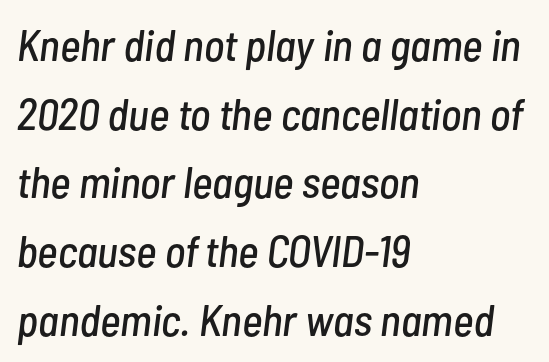
Q: Is the text italic (slanted)? A: Yes, it leans right by about 7 degrees.
Q: Is the text underlined? A: No.
Q: How is the paragraph aligned? A: Left-aligned.
Q: Is the spacing between letters normal or unusually wide? A: Normal.
Q: Is the spacing between lines tight, normal or loose? A: Normal.
Q: Width (condensed, normal, or wide)? A: Condensed.
Q: Stroke contrast? A: Low.
Q: x-height? A: Medium.
Q: Monospaced? A: No.
